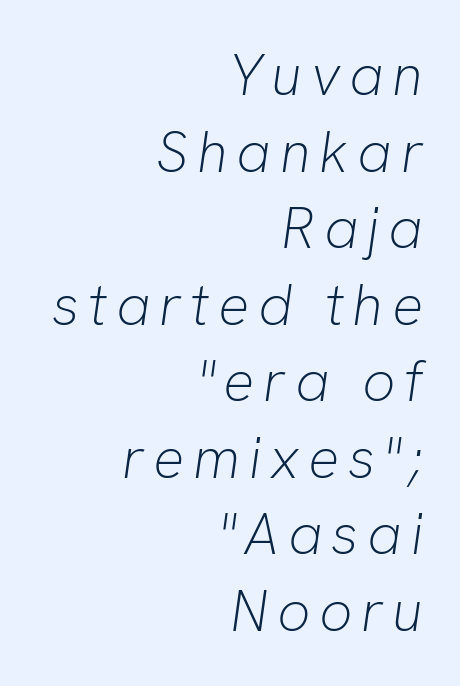
The image shows 58 px light type, italic (leaning right); set right-aligned, normal line spacing (1.32x), not underlined; low stroke contrast and a medium x-height.
